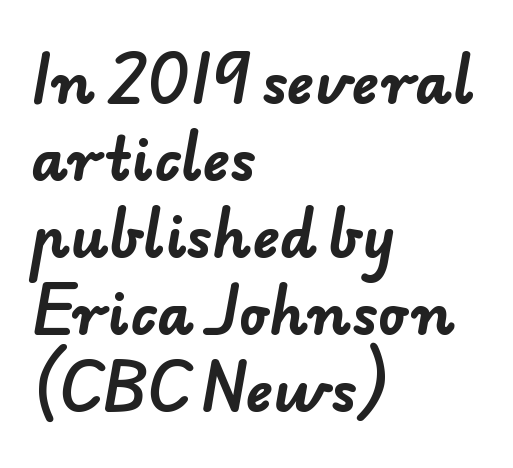
Q: Is the text bold? A: Yes.
Q: Is the typeface a serif or a sans-serif typeface? A: Sans-serif.
Q: Is the text underlined? A: No.
Q: How is the paragraph aligned? A: Left-aligned.
Q: Is the spacing between letters normal or unusually wide? A: Normal.
Q: Is the spacing between lines tight, normal or loose? A: Normal.
Q: Width (condensed, normal, or wide)? A: Normal.
Q: Stroke contrast? A: Low.
Q: x-height? A: Small.
Q: Monospaced? A: No.
